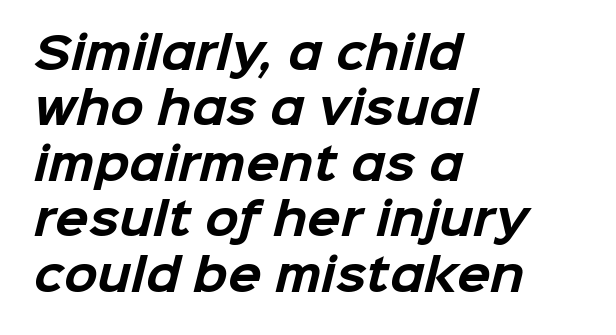
Q: Is the text bold? A: Yes.
Q: Is the typeface a serif or a sans-serif typeface? A: Sans-serif.
Q: Is the text underlined? A: No.
Q: How is the paragraph aligned? A: Left-aligned.
Q: Is the spacing between letters normal or unusually wide? A: Normal.
Q: Is the spacing between lines tight, normal or loose? A: Normal.
Q: Width (condensed, normal, or wide)? A: Normal.
Q: Stroke contrast? A: Low.
Q: x-height? A: Medium.
Q: Monospaced? A: No.
